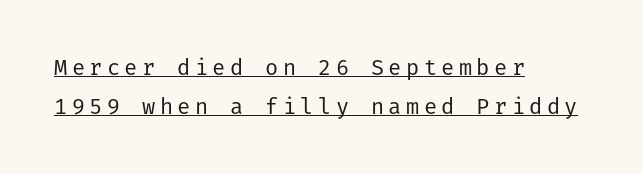
Q: Is the text bold? A: No.
Q: Is the text italic (slanted)? A: No, it is upright.
Q: Is the text underlined? A: Yes.
Q: How is the paragraph aligned? A: Left-aligned.
Q: Is the spacing between letters normal or unusually wide? A: Unusually wide.
